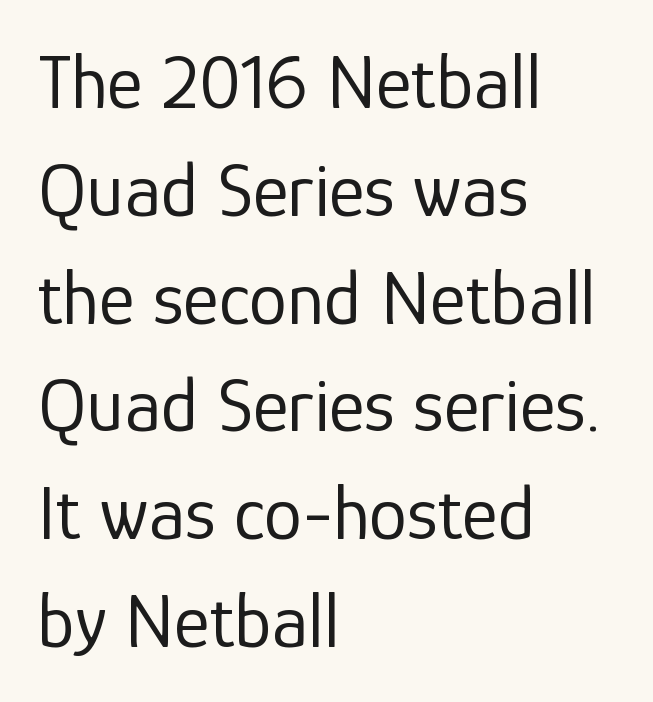
{"serif": "no", "italic": "no", "bold": "no", "weight": "regular", "width": "normal", "stroke_contrast": "low", "x_height": "medium", "monospaced": "no", "underline": "no", "align": "left", "line_spacing": "normal", "line_spacing_ratio": 1.4, "letter_spacing": "normal", "letter_spacing_em": 0.0, "glyph_px": 77}
